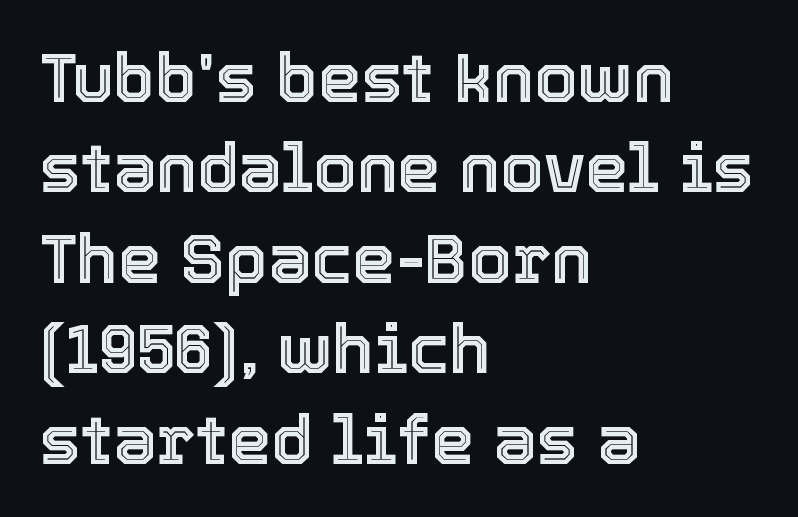
{"italic": "no", "width": "normal", "x_height": "medium", "monospaced": "no", "underline": "no", "align": "left", "line_spacing": "normal", "line_spacing_ratio": 1.31, "letter_spacing": "normal", "letter_spacing_em": 0.0, "glyph_px": 69}
